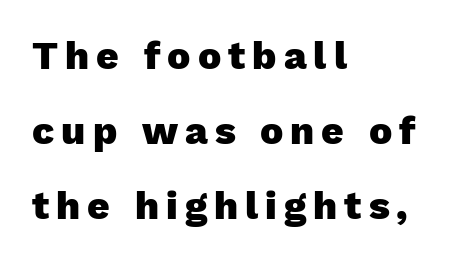
Q: Is the text bold? A: Yes.
Q: Is the text italic (slanted)? A: No, it is upright.
Q: Is the typeface a serif or a sans-serif typeface? A: Sans-serif.
Q: Is the text underlined? A: No.
Q: How is the paragraph aligned? A: Left-aligned.
Q: Is the spacing between lines tight, normal or loose? A: Loose.
Q: Width (condensed, normal, or wide)? A: Normal.
Q: Stroke contrast? A: Low.
Q: x-height? A: Medium.
Q: Monospaced? A: No.
